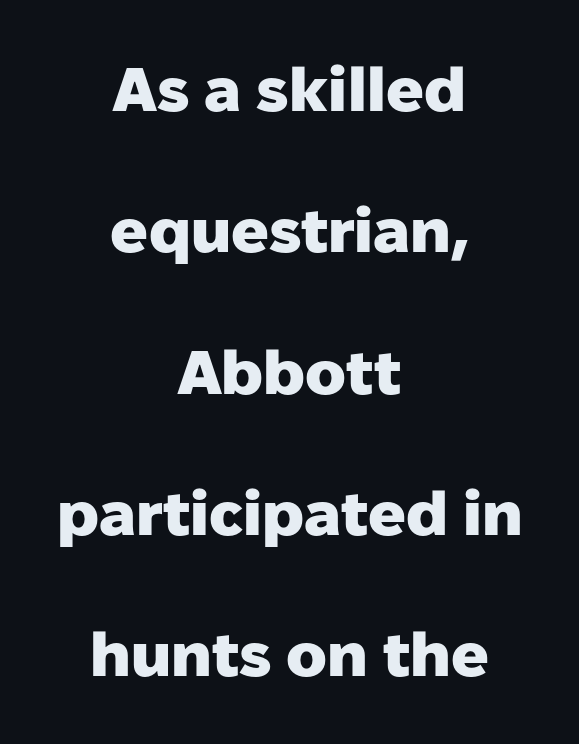
The image shows 62 px heavy sans-serif type, upright; set centered, loose line spacing (2.28x), normal letter spacing, not underlined; low stroke contrast and a medium x-height.
